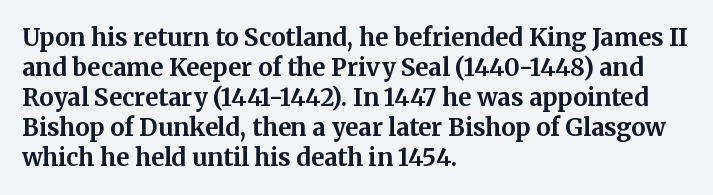
{"italic": "no", "bold": "yes", "underline": "no", "align": "left", "line_spacing": "normal", "line_spacing_ratio": 1.25, "letter_spacing": "normal", "letter_spacing_em": 0.0, "glyph_px": 24}
